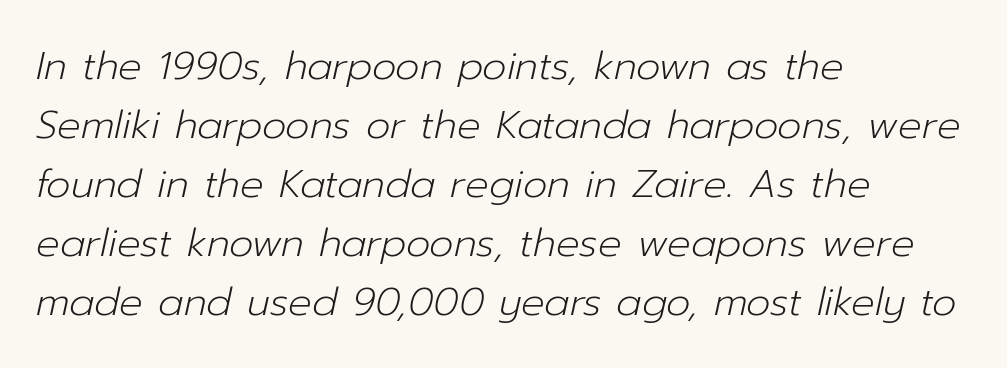
Q: Is the text bold? A: No.
Q: Is the text italic (slanted)? A: Yes, it leans right by about 12 degrees.
Q: Is the text underlined? A: No.
Q: How is the paragraph aligned? A: Left-aligned.
Q: Is the spacing between letters normal or unusually wide? A: Normal.
Q: Is the spacing between lines tight, normal or loose? A: Normal.
Q: Width (condensed, normal, or wide)? A: Normal.
Q: Stroke contrast? A: Low.
Q: x-height? A: Medium.
Q: Monospaced? A: No.
